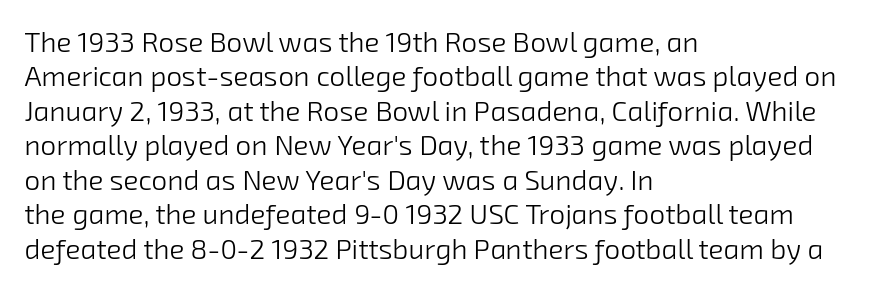
The image shows 28 px light sans-serif type; set left-aligned, line spacing 1.23x, normal letter spacing, not underlined; low stroke contrast and a medium x-height.
